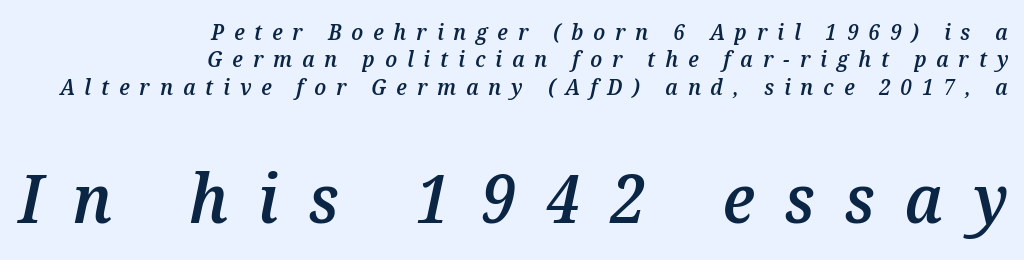
{"italic": "yes", "lean": "right", "slant_degrees": 12, "bold": "semi", "weight": "semibold", "width": "normal", "stroke_contrast": "medium", "x_height": "medium", "monospaced": "no", "underline": "no", "align": "right", "line_spacing_ratio": 1.24, "letter_spacing": "wide", "letter_spacing_em": 0.45, "larger_block": "second", "size_ratio": 3.05, "glyph_px": 67}
